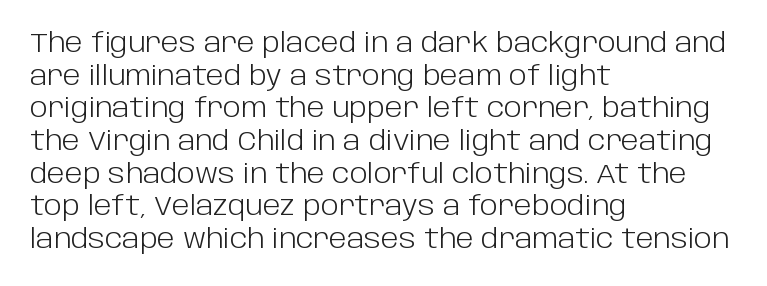
{"italic": "no", "bold": "no", "underline": "no", "align": "left", "line_spacing_ratio": 1.21, "letter_spacing": "normal", "letter_spacing_em": 0.0, "glyph_px": 27}
